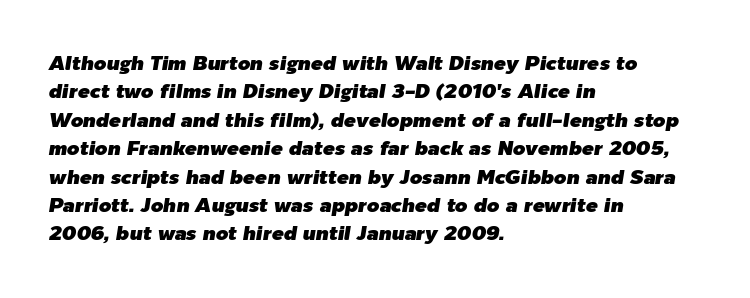
{"italic": "yes", "lean": "right", "slant_degrees": 9, "underline": "no", "align": "left", "line_spacing": "normal", "line_spacing_ratio": 1.42, "letter_spacing": "normal", "letter_spacing_em": 0.0, "glyph_px": 20}
